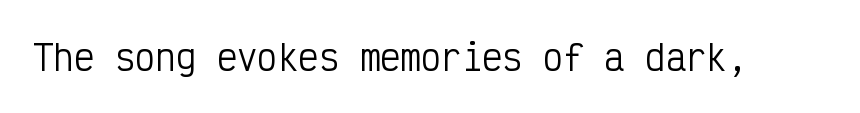
The image shows 34 px regular-weight, condensed sans-serif type, upright, monospaced; set normal letter spacing, not underlined; low stroke contrast and a medium x-height.
